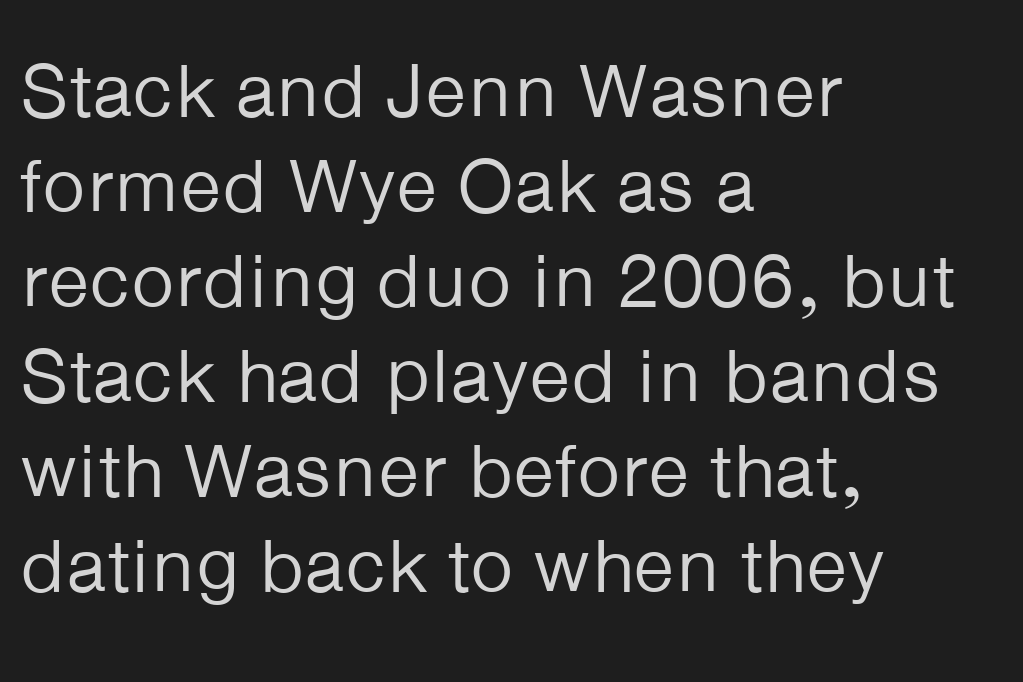
Q: Is the text bold? A: No.
Q: Is the text italic (slanted)? A: No, it is upright.
Q: Is the typeface a serif or a sans-serif typeface? A: Sans-serif.
Q: Is the text underlined? A: No.
Q: How is the paragraph aligned? A: Left-aligned.
Q: Is the spacing between letters normal or unusually wide? A: Normal.
Q: Is the spacing between lines tight, normal or loose? A: Normal.
Q: Width (condensed, normal, or wide)? A: Normal.
Q: Stroke contrast? A: Low.
Q: x-height? A: Medium.
Q: Monospaced? A: No.
